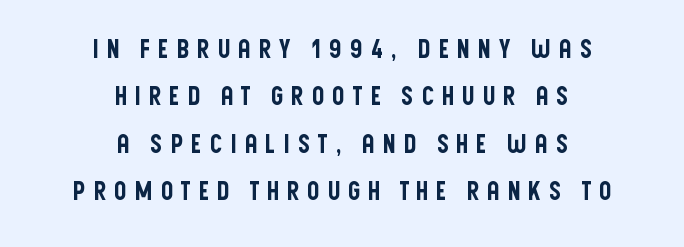
{"italic": "no", "underline": "no", "align": "center", "line_spacing": "loose", "line_spacing_ratio": 1.9, "letter_spacing": "wide", "letter_spacing_em": 0.29, "glyph_px": 25}
